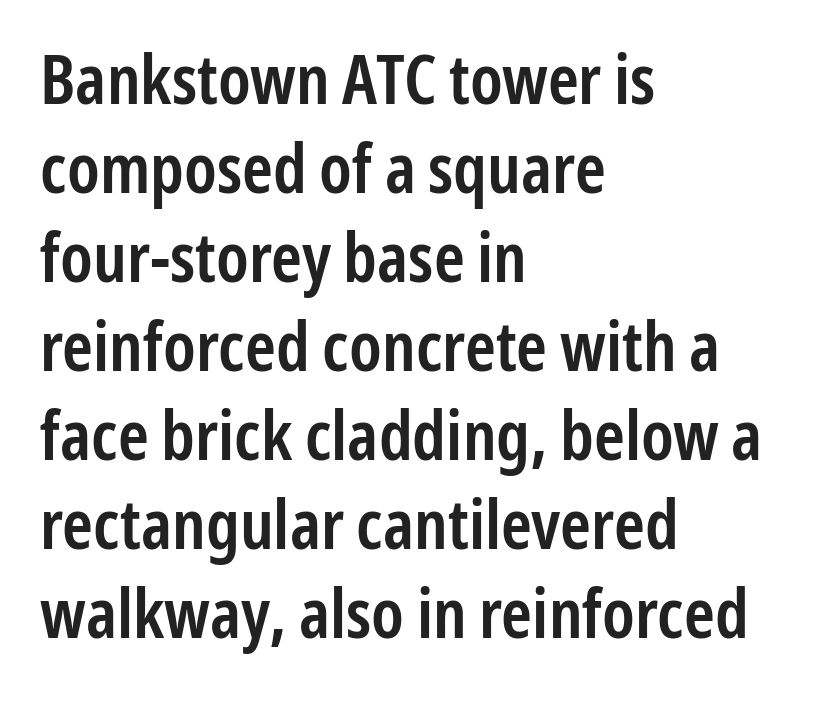
Q: Is the text bold? A: Semi-bold.
Q: Is the text italic (slanted)? A: No, it is upright.
Q: Is the typeface a serif or a sans-serif typeface? A: Sans-serif.
Q: Is the text underlined? A: No.
Q: How is the paragraph aligned? A: Left-aligned.
Q: Is the spacing between letters normal or unusually wide? A: Normal.
Q: Is the spacing between lines tight, normal or loose? A: Normal.
Q: Width (condensed, normal, or wide)? A: Condensed.
Q: Stroke contrast? A: Low.
Q: x-height? A: Medium.
Q: Monospaced? A: No.
